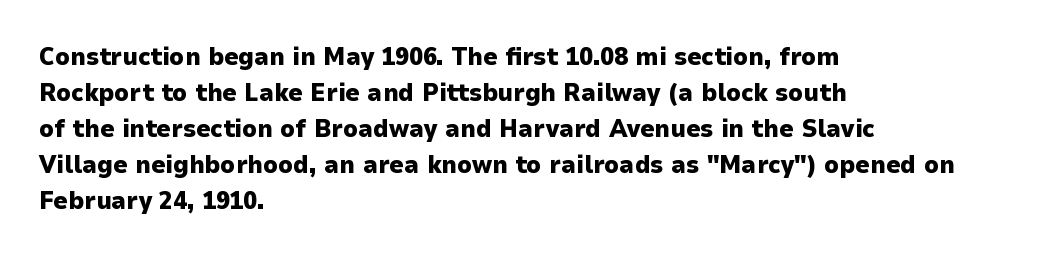
{"italic": "no", "bold": "yes", "underline": "no", "align": "left", "line_spacing": "normal", "line_spacing_ratio": 1.44, "letter_spacing": "normal", "letter_spacing_em": 0.0, "glyph_px": 25}
